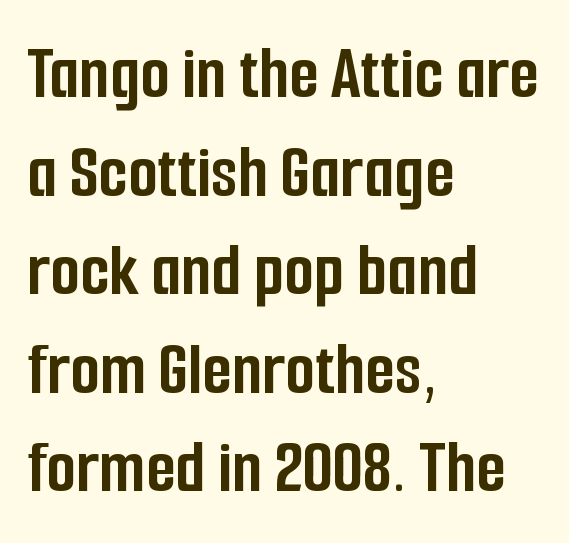
The passage shown stacks its lines at a standard gap. Typesetter's note: full bold, strokes at maximum text heaviness. Posture: upright roman. The letters carry no serifs — their stems end cleanly without finishing strokes.
